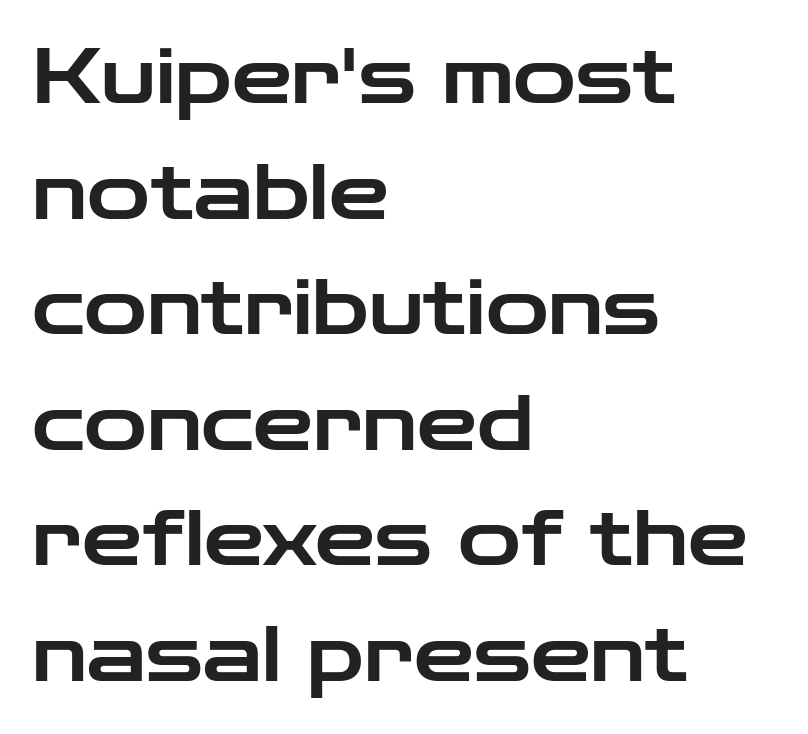
The image shows 76 px wide sans-serif type, upright; set left-aligned, normal line spacing (1.52x), normal letter spacing, not underlined; low stroke contrast and a medium x-height.
